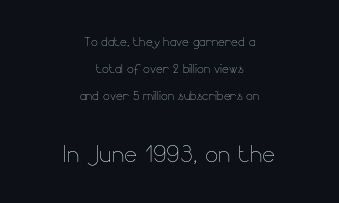
Q: Is the text bold? A: No.
Q: Is the text italic (slanted)? A: No, it is upright.
Q: Is the text underlined? A: No.
Q: How is the paragraph aligned? A: Centered.
Q: Is the spacing between letters normal or unusually wide? A: Normal.
Q: Is the spacing between lines tight, normal or loose? A: Normal.
Q: Which block of text is set in a larger size, the first (top) or the second (bottom)? A: The second (bottom) one.
Q: Width (condensed, normal, or wide)? A: Normal.
Q: Stroke contrast? A: Low.
Q: x-height? A: Small.
Q: Monospaced? A: No.
